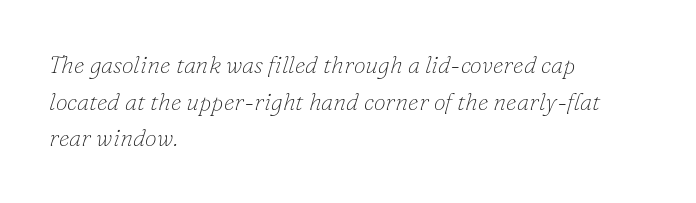
{"italic": "yes", "lean": "right", "slant_degrees": 16, "bold": "no", "underline": "no", "align": "left", "line_spacing": "normal", "line_spacing_ratio": 1.53, "letter_spacing": "normal", "letter_spacing_em": 0.0, "glyph_px": 24}
